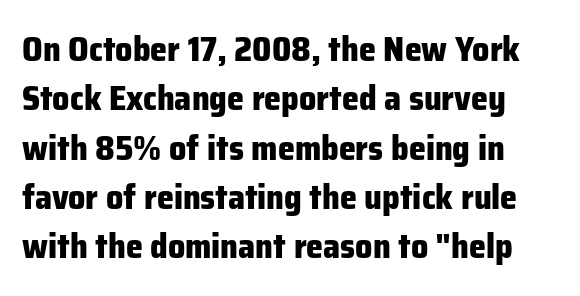
Q: Is the text bold? A: Yes.
Q: Is the text italic (slanted)? A: No, it is upright.
Q: Is the typeface a serif or a sans-serif typeface? A: Sans-serif.
Q: Is the text underlined? A: No.
Q: Is the spacing between letters normal or unusually wide? A: Normal.
Q: Is the spacing between lines tight, normal or loose? A: Normal.
Q: Width (condensed, normal, or wide)? A: Normal.
Q: Stroke contrast? A: Low.
Q: x-height? A: Medium.
Q: Monospaced? A: No.
